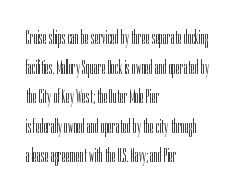
Compared with a typical body face, this is equally light or lighter still. The line texture is even and compact thanks to regular tracking. The space directly below the letters is spotless. Nope, not italic — everything's standing straight.
